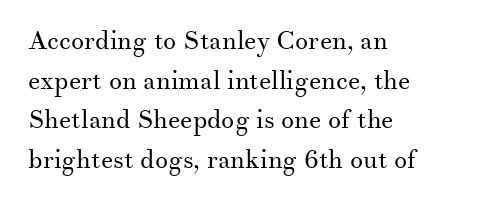
The image shows 26 px text type, upright; set left-aligned, normal line spacing (1.52x), normal letter spacing, not underlined.
